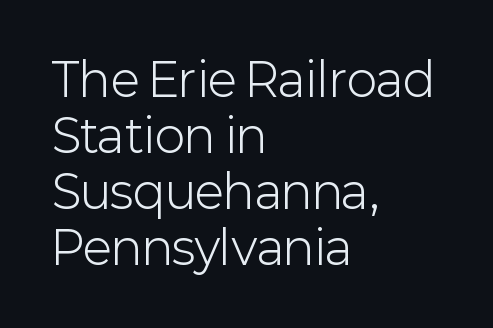
Q: Is the text bold? A: No.
Q: Is the text italic (slanted)? A: No, it is upright.
Q: Is the typeface a serif or a sans-serif typeface? A: Sans-serif.
Q: Is the text underlined? A: No.
Q: How is the paragraph aligned? A: Left-aligned.
Q: Is the spacing between letters normal or unusually wide? A: Normal.
Q: Width (condensed, normal, or wide)? A: Normal.
Q: Stroke contrast? A: Low.
Q: x-height? A: Medium.
Q: Monospaced? A: No.
